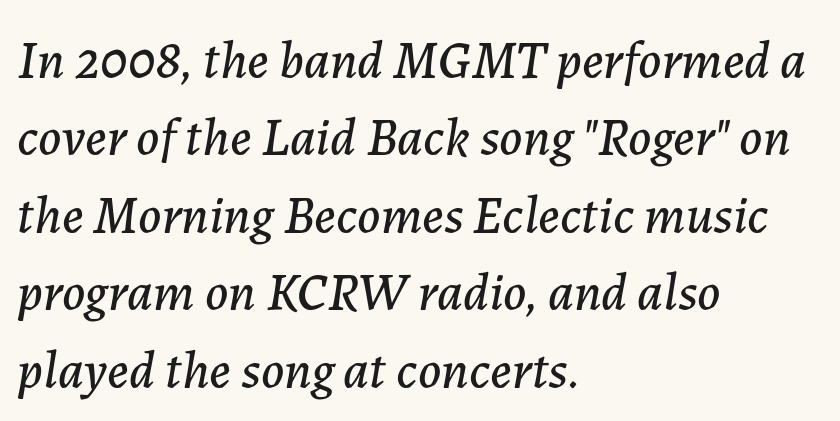
Observe the ordinary spacing: letters are neighbours, not strangers. The letters advance in unequal steps, a hallmark of proportional type. The rows are spaced the way most documents space them. These lines stack with their left ends in a neat column. The space beneath each line is pristine and unruled. Observe the lean: these are italic letterforms.
